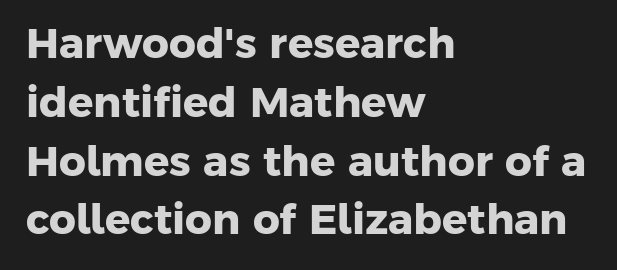
{"serif": "no", "bold": "yes", "weight": "heavy", "width": "normal", "stroke_contrast": "low", "x_height": "medium", "monospaced": "no", "underline": "no", "align": "left", "line_spacing": "normal", "line_spacing_ratio": 1.4, "letter_spacing": "normal", "letter_spacing_em": 0.0, "glyph_px": 42}
